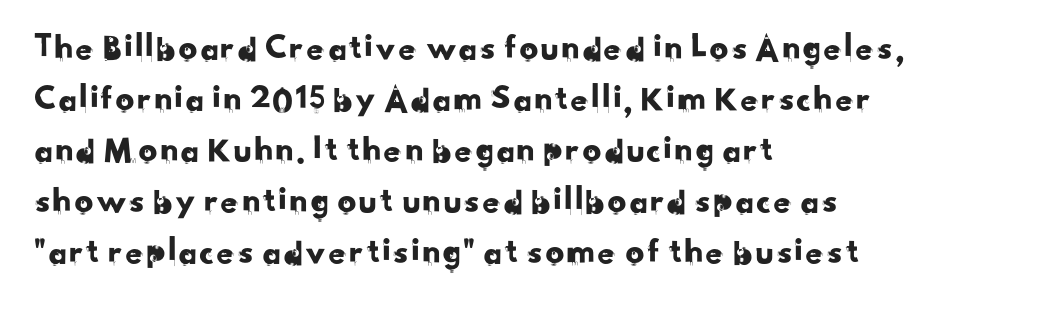
Serifs: no, the terminals of the letterforms are clean. The setting favours the left margin, as ordinary paragraphs usually do. Check under the words: just untouched page. Students, note that the glyphs here touch the page at normal intervals. The passage shown is typed in a proportional face where columns would drift.
